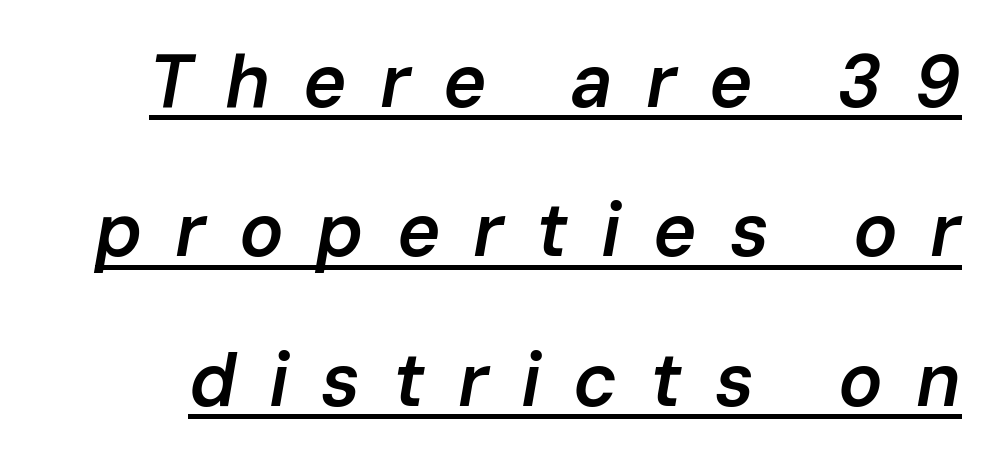
Q: Is the text bold? A: Semi-bold.
Q: Is the text italic (slanted)? A: Yes, it leans right by about 10 degrees.
Q: Is the text underlined? A: Yes.
Q: Is the spacing between letters normal or unusually wide? A: Unusually wide.
Q: Is the spacing between lines tight, normal or loose? A: Loose.
Q: Width (condensed, normal, or wide)? A: Normal.
Q: Stroke contrast? A: Low.
Q: x-height? A: Medium.
Q: Monospaced? A: No.
